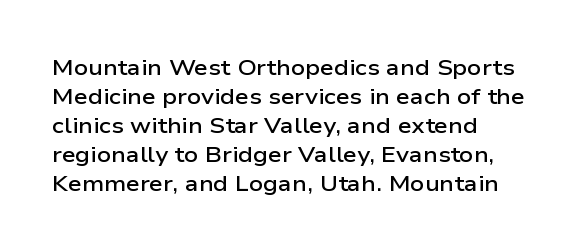
{"italic": "no", "bold": "semi", "underline": "no", "align": "left", "line_spacing": "normal", "line_spacing_ratio": 1.32, "letter_spacing": "normal", "letter_spacing_em": 0.0, "glyph_px": 22}
